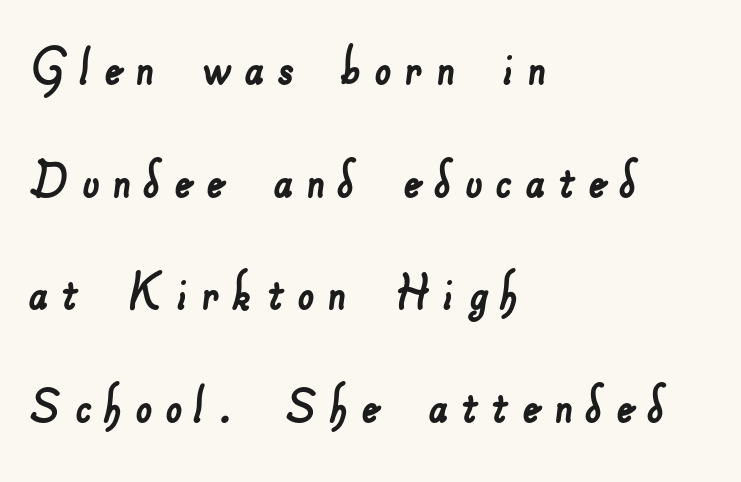
{"serif": "no", "width": "normal", "stroke_contrast": "low", "x_height": "small", "monospaced": "no", "underline": "no", "align": "left", "line_spacing": "loose", "line_spacing_ratio": 1.91, "letter_spacing": "wide", "letter_spacing_em": 0.22, "glyph_px": 59}
